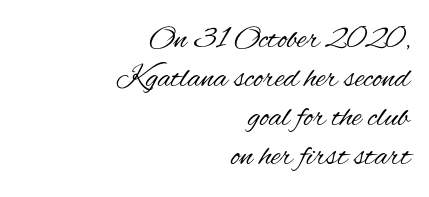
The image shows 32 px regular-weight, condensed sans-serif type; set right-aligned, line spacing 1.22x, normal letter spacing, not underlined; medium stroke contrast and a small x-height.
